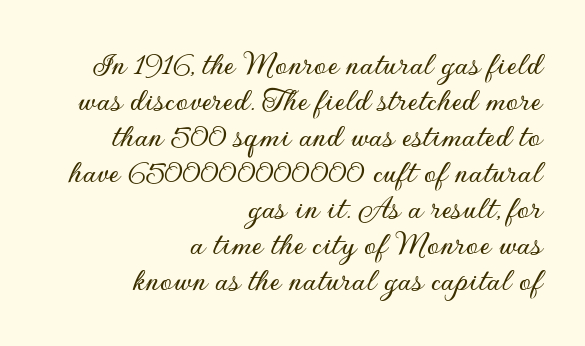
Q: Is the text italic (slanted)? A: Yes.
Q: Is the typeface a serif or a sans-serif typeface? A: Sans-serif.
Q: Is the text underlined? A: No.
Q: How is the paragraph aligned? A: Right-aligned.
Q: Is the spacing between letters normal or unusually wide? A: Normal.
Q: Is the spacing between lines tight, normal or loose? A: Tight.
Q: Width (condensed, normal, or wide)? A: Normal.
Q: Stroke contrast? A: Low.
Q: x-height? A: Small.
Q: Monospaced? A: No.
